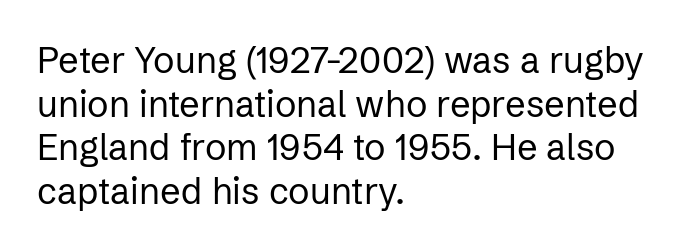
Q: Is the text bold? A: No.
Q: Is the text italic (slanted)? A: No, it is upright.
Q: Is the typeface a serif or a sans-serif typeface? A: Sans-serif.
Q: Is the text underlined? A: No.
Q: How is the paragraph aligned? A: Left-aligned.
Q: Is the spacing between letters normal or unusually wide? A: Normal.
Q: Width (condensed, normal, or wide)? A: Normal.
Q: Stroke contrast? A: Low.
Q: x-height? A: Medium.
Q: Monospaced? A: No.
